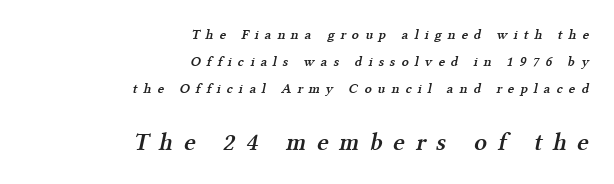
The image shows 25 px text type; set right-aligned, loose line spacing (1.94x), unusually wide letter spacing (+0.43 em), not underlined; the second (bottom) block is 1.79x larger.
